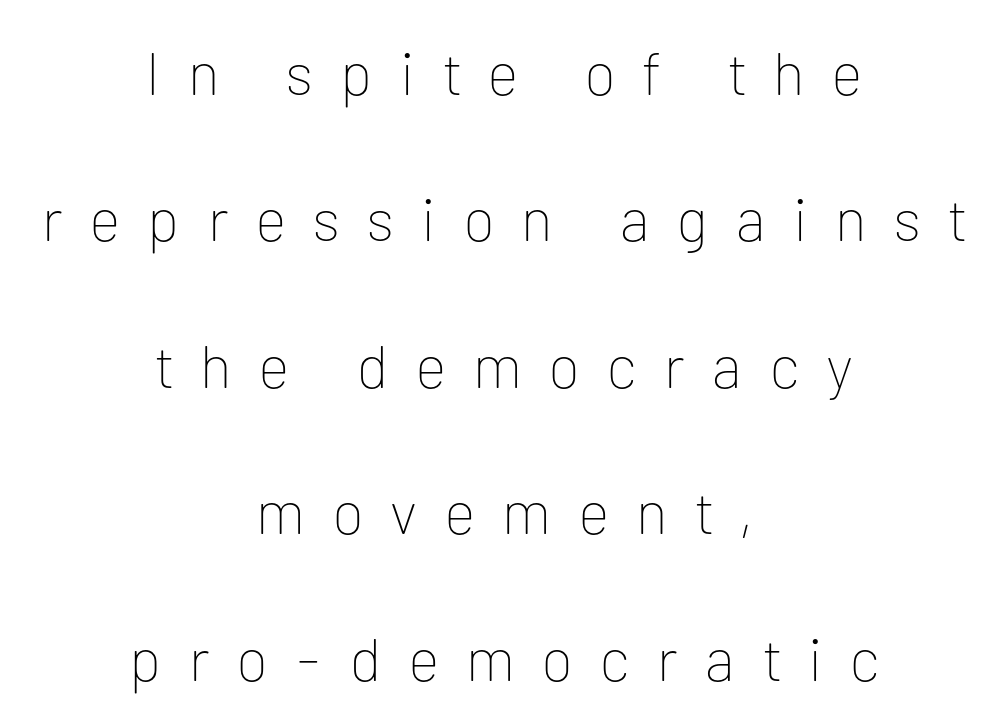
This is not heavy type; no bold has been used. Between one letter and the next there's a generous, obvious gap. One glance says open: line gaps are wider than usual. Type style note: lacks serifs.
